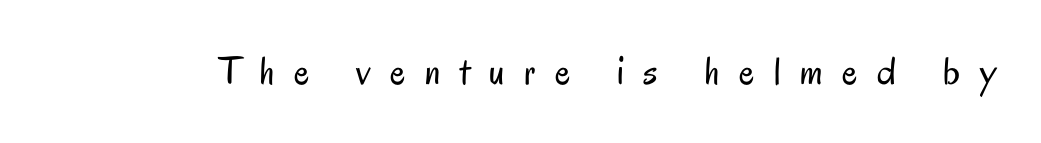
{"serif": "no", "italic": "no", "bold": "no", "weight": "regular", "width": "condensed", "stroke_contrast": "low", "x_height": "small", "monospaced": "no", "underline": "no", "letter_spacing": "wide", "letter_spacing_em": 0.49, "glyph_px": 40}
